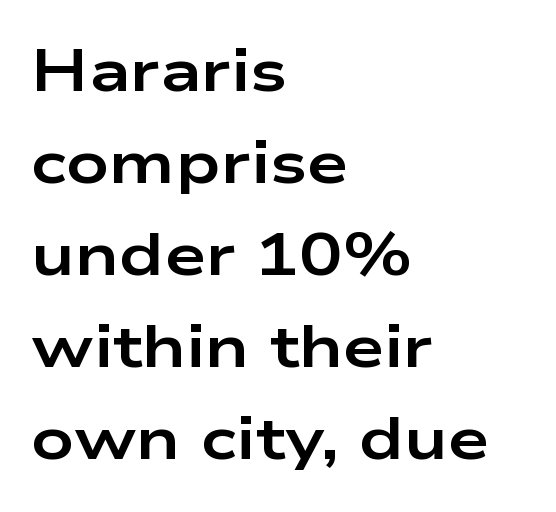
Caption: bold face, heavy strokes. Notice how descenders clear the ascenders below comfortably — that's standard leading. Underline: absent. Line starts are locked; line ends wander. Observe the ordinary spacing: letters are neighbours, not strangers. Varying glyph widths throughout — classic text-font behaviour.
